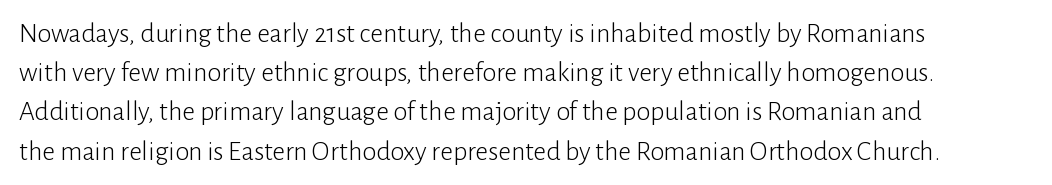
The image shows 28 px light sans-serif type, upright; set left-aligned, normal line spacing (1.4x), normal letter spacing, not underlined; low stroke contrast and a medium x-height.
